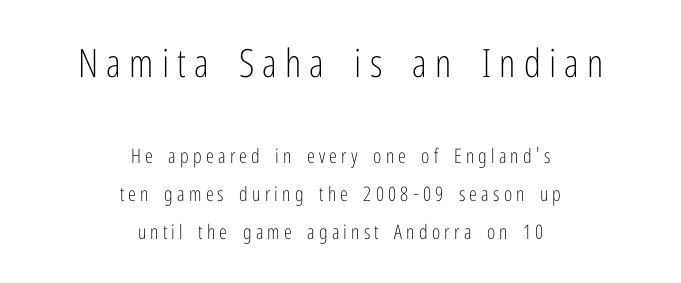
{"serif": "no", "italic": "no", "bold": "no", "weight": "light", "width": "condensed", "stroke_contrast": "low", "x_height": "medium", "monospaced": "no", "underline": "no", "align": "center", "line_spacing": "loose", "line_spacing_ratio": 1.9, "letter_spacing": "wide", "letter_spacing_em": 0.21, "larger_block": "first", "size_ratio": 1.95, "glyph_px": 39}
